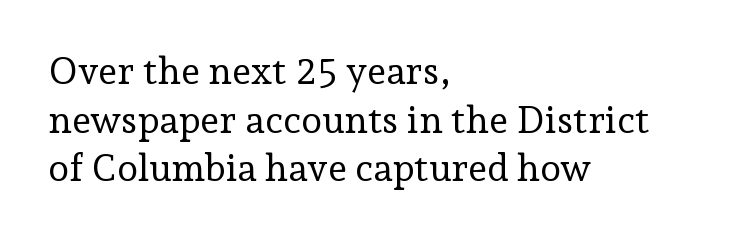
{"serif": "yes", "italic": "no", "bold": "no", "weight": "regular", "width": "normal", "stroke_contrast": "low", "x_height": "medium", "monospaced": "no", "underline": "no", "align": "left", "line_spacing": "normal", "line_spacing_ratio": 1.28, "letter_spacing": "normal", "letter_spacing_em": 0.0, "glyph_px": 38}
